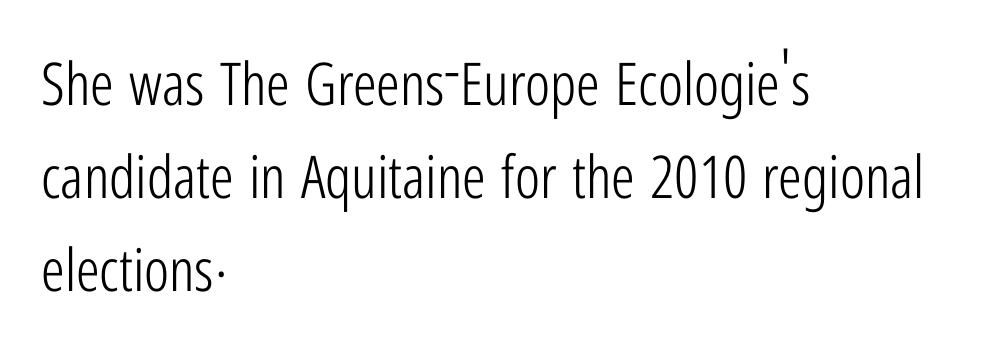
Q: Is the text bold? A: No.
Q: Is the text italic (slanted)? A: No, it is upright.
Q: Is the typeface a serif or a sans-serif typeface? A: Sans-serif.
Q: Is the text underlined? A: No.
Q: How is the paragraph aligned? A: Left-aligned.
Q: Is the spacing between letters normal or unusually wide? A: Normal.
Q: Is the spacing between lines tight, normal or loose? A: Normal.
Q: Width (condensed, normal, or wide)? A: Condensed.
Q: Stroke contrast? A: Low.
Q: x-height? A: Medium.
Q: Monospaced? A: No.
